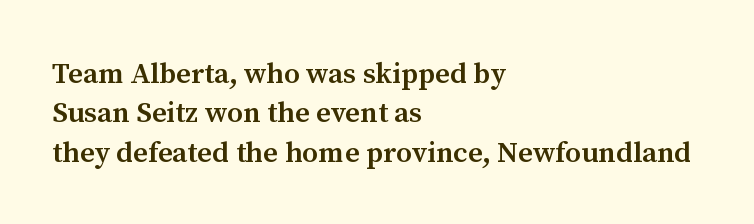
The image shows 29 px semibold serif type, upright; set left-aligned, normal line spacing (1.36x), normal letter spacing, not underlined; medium stroke contrast and a medium x-height.
